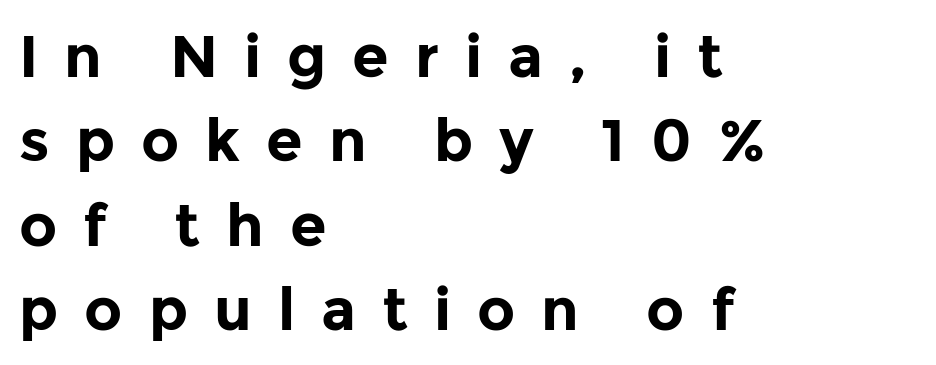
Leftover space on each line is placed entirely after the last word. The block of text has a typical density, with ordinary space between rows. Posture: vertical. Character widths vary here, with narrow letters taking less room than wide ones.
